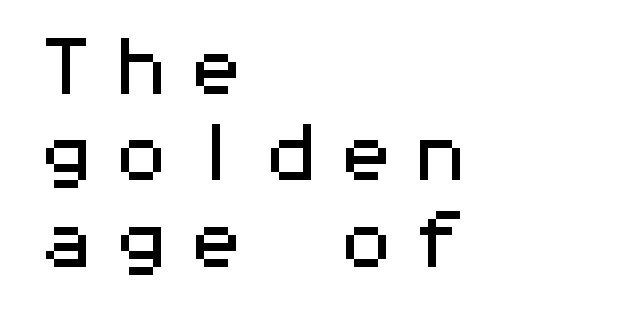
Does the lettering tilt? It doesn't — this is upright. This sample has the even, mechanical cadence of fixed-width lettering. Line starts are locked; line ends wander. The rendering shows plain stroke endings on the letterforms — a sans-serif design. Check under the words: just untouched page. The line-height multiplier appears to be the usual default.
